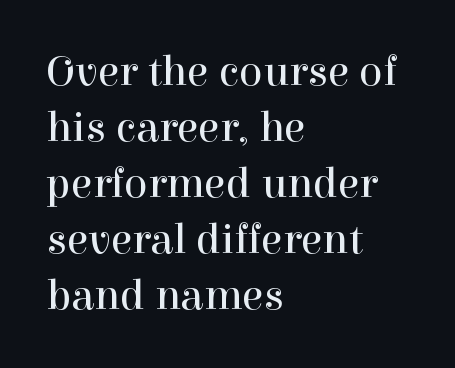
{"serif": "yes", "italic": "no", "bold": "no", "weight": "regular", "width": "normal", "stroke_contrast": "high", "x_height": "medium", "monospaced": "no", "underline": "no", "align": "left", "line_spacing": "normal", "line_spacing_ratio": 1.27, "letter_spacing": "normal", "letter_spacing_em": 0.0, "glyph_px": 44}
